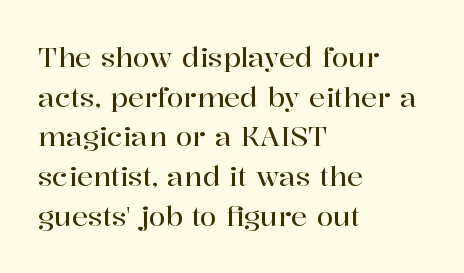
Reading down the column, the eye jumps a familiar distance to each next line. The gaps between neighbouring characters are ordinary and unremarkable. Every character sits straight up, as roman type does. These lines stack with their left ends in a neat column. Bare-footed words on every line.
